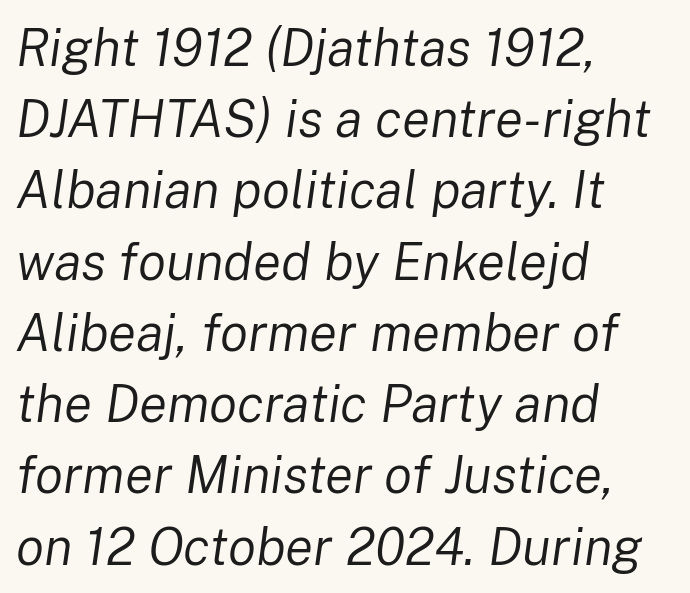
Regarding leading, the lines here are spaced in the standard way. Letters have the restrained weight of plain body copy at most. Default kerning and tracking; the words read as compact shapes. Visually the block forms a straight wall on the left and a jagged coastline on the right.
